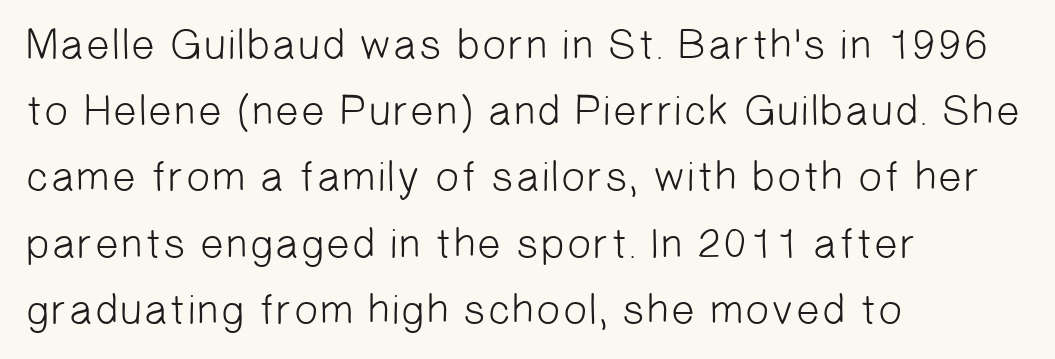
The image shows 43 px light sans-serif type; set left-aligned, normal line spacing (1.54x), normal letter spacing, not underlined; low stroke contrast and a medium x-height.
